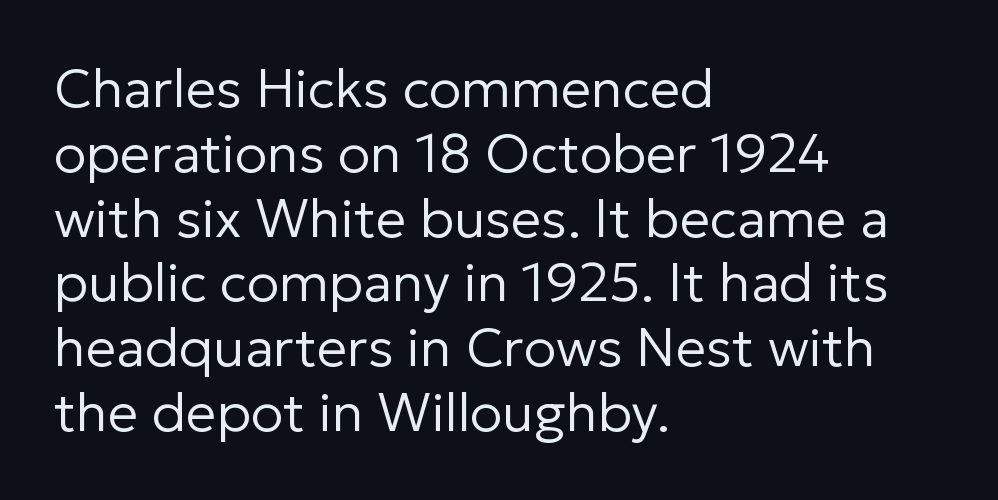
Do the letters lean? They stand straight. Unlike a traditional serif, this face leaves its strokes unadorned. Lines of text with bare space underneath. Tracking value appears to be zero — textbook default spacing.
